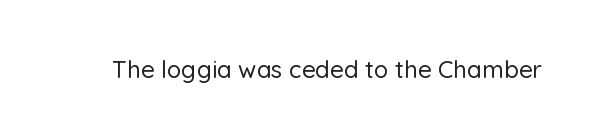
Observe the ordinary spacing: letters are neighbours, not strangers. Underline: absent. Rendered with straight, roman letterforms.
